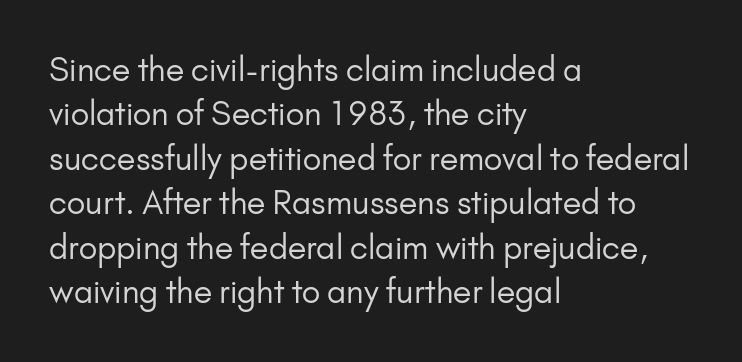
The image shows 32 px regular-weight sans-serif type, upright; set left-aligned, normal line spacing (1.39x), normal letter spacing, not underlined; low stroke contrast and a small x-height.
